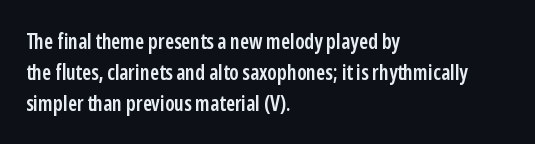
Q: Is the text bold? A: Semi-bold.
Q: Is the text italic (slanted)? A: No, it is upright.
Q: Is the text underlined? A: No.
Q: How is the paragraph aligned? A: Left-aligned.
Q: Is the spacing between letters normal or unusually wide? A: Normal.
Q: Is the spacing between lines tight, normal or loose? A: Normal.
